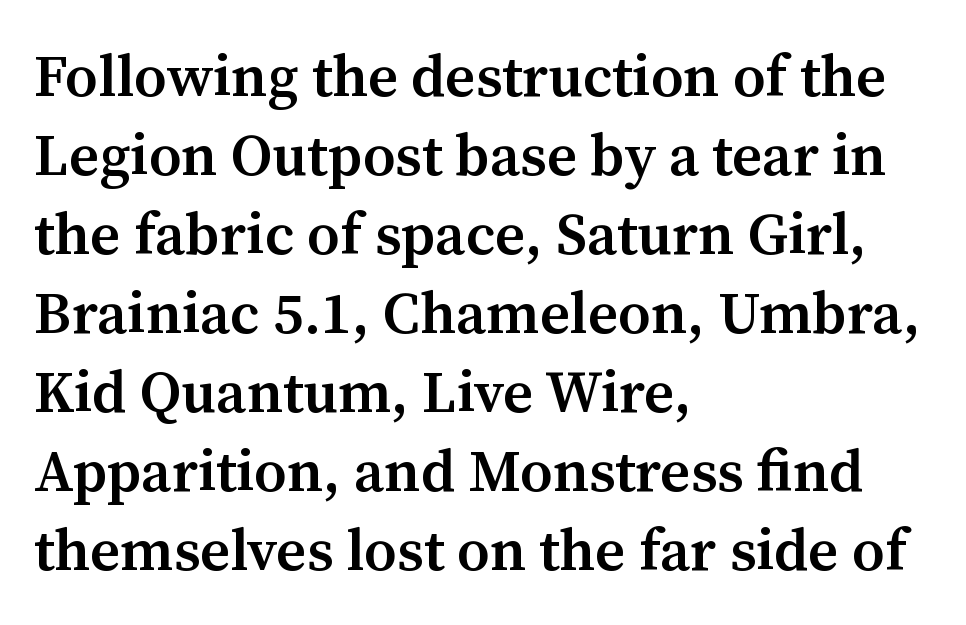
Q: Is the text bold? A: Semi-bold.
Q: Is the text italic (slanted)? A: No, it is upright.
Q: Is the typeface a serif or a sans-serif typeface? A: Serif.
Q: Is the text underlined? A: No.
Q: How is the paragraph aligned? A: Left-aligned.
Q: Is the spacing between letters normal or unusually wide? A: Normal.
Q: Is the spacing between lines tight, normal or loose? A: Normal.
Q: Width (condensed, normal, or wide)? A: Normal.
Q: Stroke contrast? A: Medium.
Q: x-height? A: Medium.
Q: Monospaced? A: No.
